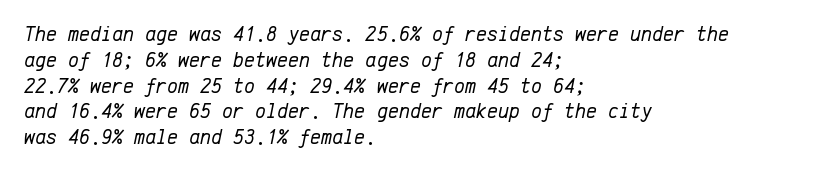
This sample uses an oblique cut, with every glyph tilted off the vertical. Think standard paragraph weight, or any step lighter than that. Honestly, there is no underline to notice here at all. The line texture is even and compact thanks to regular tracking.
